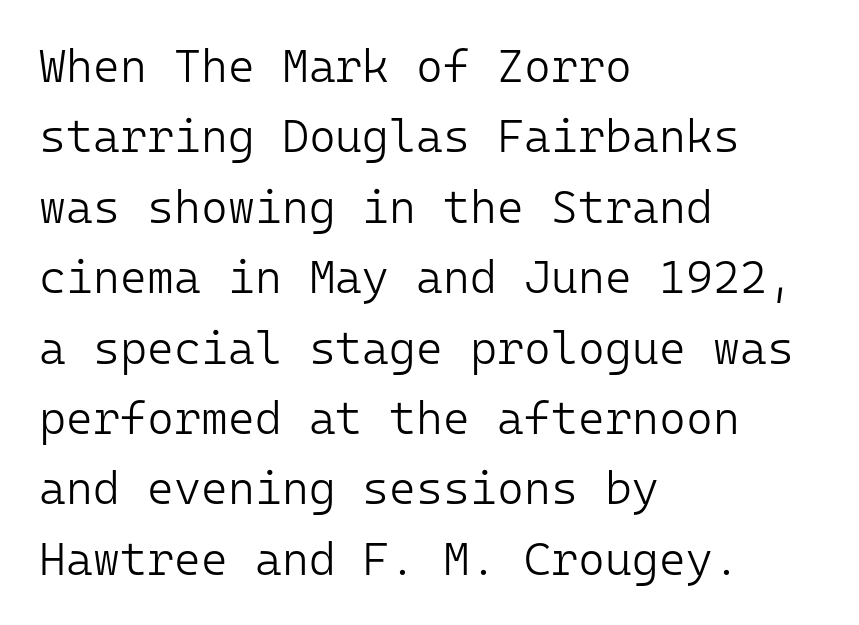
{"serif": "no", "italic": "no", "bold": "no", "weight": "light", "width": "normal", "stroke_contrast": "low", "x_height": "medium", "monospaced": "yes", "underline": "no", "align": "left", "line_spacing": "normal", "line_spacing_ratio": 1.53, "letter_spacing": "normal", "letter_spacing_em": 0.0, "glyph_px": 46}
